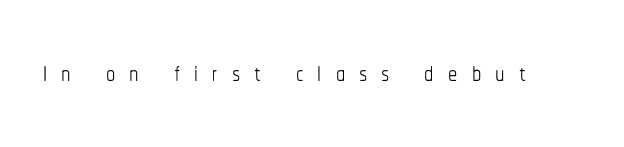
Q: Is the text bold? A: No.
Q: Is the text italic (slanted)? A: No, it is upright.
Q: Is the text underlined? A: No.
Q: Is the spacing between letters normal or unusually wide? A: Unusually wide.
Q: Width (condensed, normal, or wide)? A: Condensed.
Q: Stroke contrast? A: Low.
Q: x-height? A: Medium.
Q: Monospaced? A: No.
